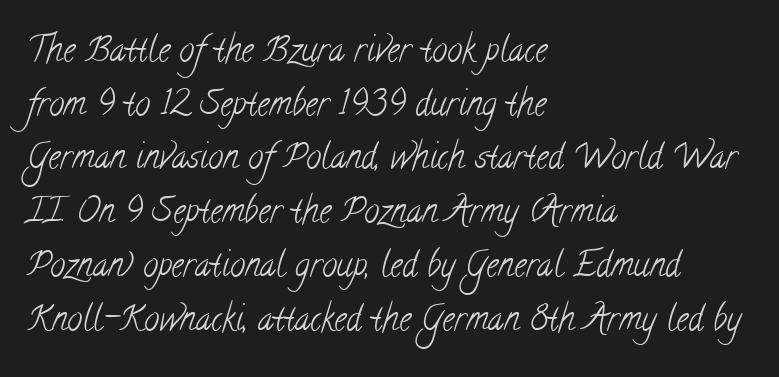
The image shows 34 px light, condensed type; set left-aligned, normal line spacing (1.58x), normal letter spacing, not underlined; low stroke contrast and a small x-height.
